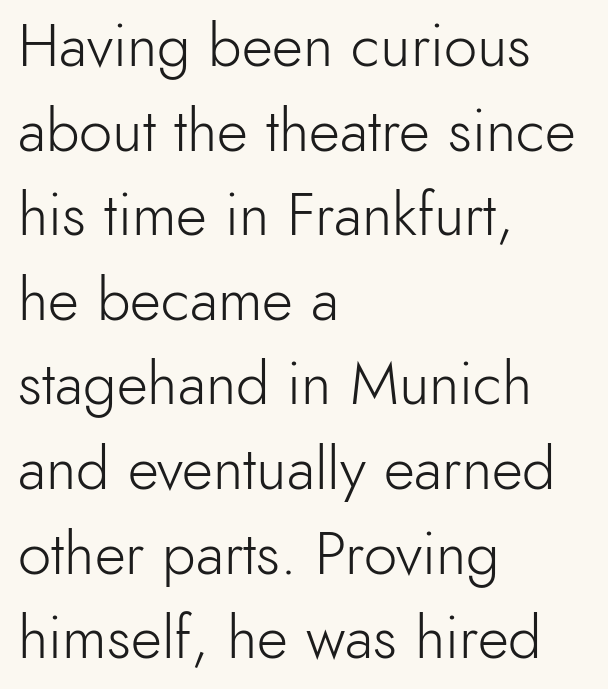
The image shows 60 px light sans-serif type, upright; set left-aligned, normal line spacing (1.41x), normal letter spacing, not underlined; a small x-height.
